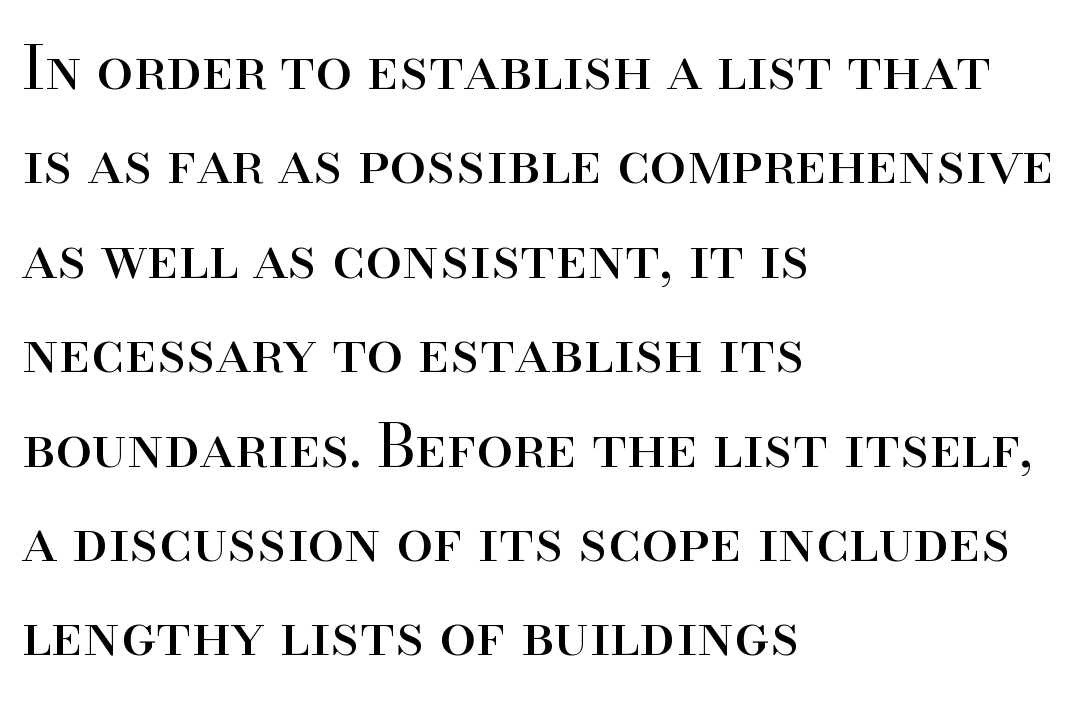
These lines keep a tight, regular rhythm from letter to letter. Serifs: yes, visible at the terminals of the letterforms. Honestly, there is no underline to notice here at all. A typesetter would call this proportional, since set widths differ per character.
